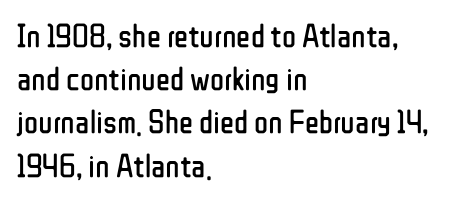
Q: Is the text bold? A: No.
Q: Is the text italic (slanted)? A: No, it is upright.
Q: Is the typeface a serif or a sans-serif typeface? A: Sans-serif.
Q: Is the text underlined? A: No.
Q: How is the paragraph aligned? A: Left-aligned.
Q: Is the spacing between letters normal or unusually wide? A: Normal.
Q: Is the spacing between lines tight, normal or loose? A: Normal.
Q: Width (condensed, normal, or wide)? A: Condensed.
Q: Stroke contrast? A: Low.
Q: x-height? A: Medium.
Q: Monospaced? A: No.
